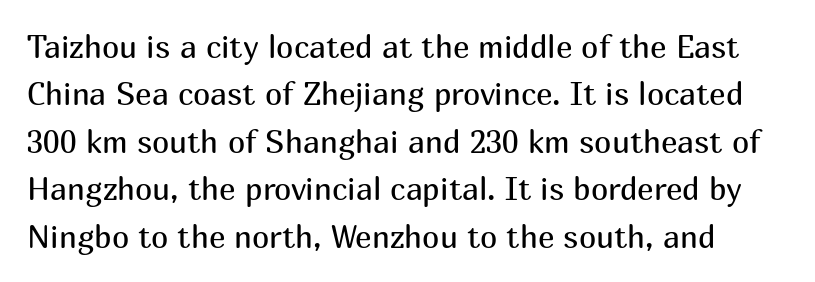
The image shows 31 px regular-weight sans-serif type, upright; set normal line spacing (1.53x), normal letter spacing, not underlined; medium stroke contrast and a medium x-height.
